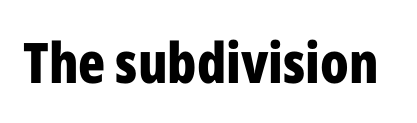
Honestly, the letter spacing is just normal — you wouldn't notice it. The space directly below the letters is spotless. Its strokes are broad and dark, the hallmark of bold type. Posture: upright roman. The characters display no serif detailing; their extremities are plain. The face used here is proportionally spaced, like ordinary book or web type.
